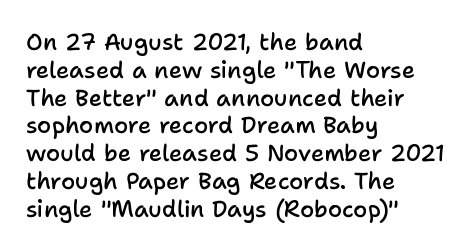
Q: Is the text bold? A: Semi-bold.
Q: Is the text italic (slanted)? A: No, it is upright.
Q: Is the text underlined? A: No.
Q: How is the paragraph aligned? A: Left-aligned.
Q: Is the spacing between letters normal or unusually wide? A: Normal.
